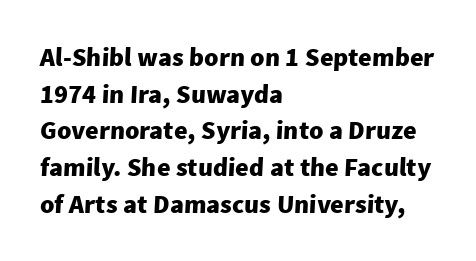
{"bold": "yes", "underline": "no", "align": "left", "line_spacing": "normal", "line_spacing_ratio": 1.41, "letter_spacing": "normal", "letter_spacing_em": 0.0, "glyph_px": 26}
